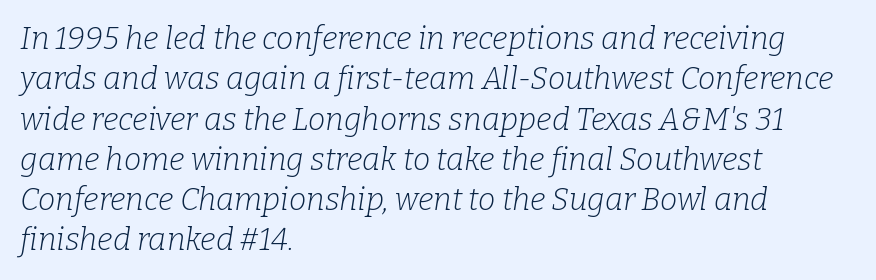
{"serif": "yes", "italic": "yes", "lean": "right", "slant_degrees": 9, "bold": "no", "weight": "light", "width": "normal", "stroke_contrast": "low", "x_height": "medium", "monospaced": "no", "underline": "no", "align": "left", "line_spacing": "normal", "line_spacing_ratio": 1.3, "letter_spacing": "normal", "letter_spacing_em": 0.0, "glyph_px": 31}
